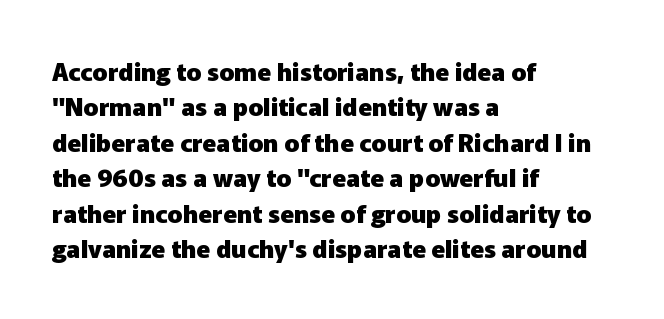
{"italic": "no", "bold": "yes", "underline": "no", "align": "left", "line_spacing": "normal", "line_spacing_ratio": 1.42, "letter_spacing": "normal", "letter_spacing_em": 0.0, "glyph_px": 25}
